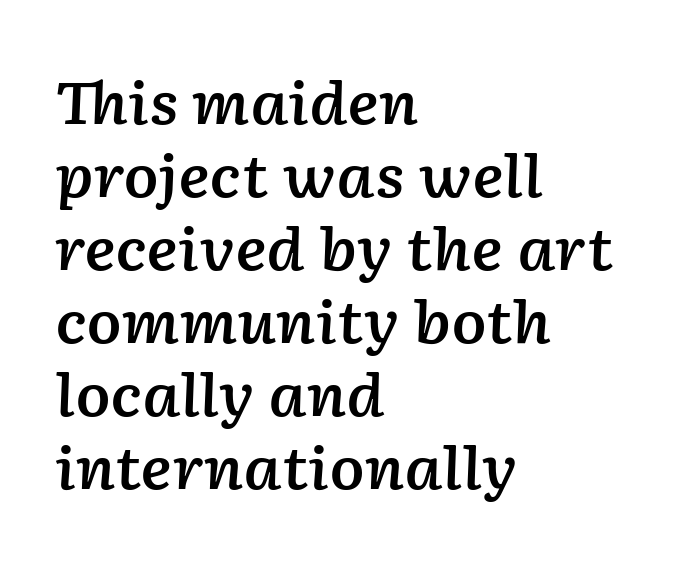
The image shows 58 px semibold type, italic (leaning right); set left-aligned, normal line spacing (1.26x), normal letter spacing, not underlined; low stroke contrast and a medium x-height.
